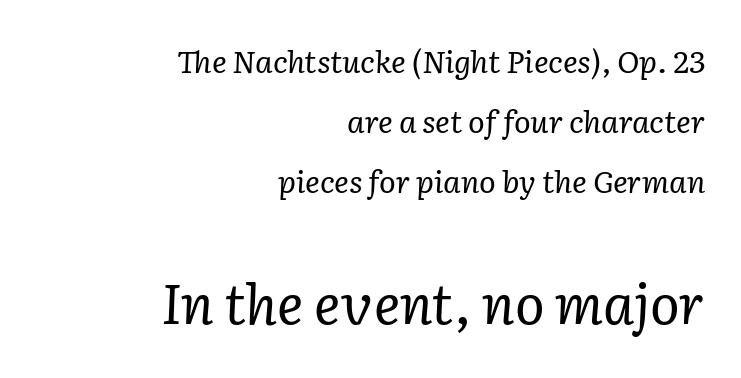
This sample uses plain, unmodified letter spacing. The passage shown begins with its smaller block and ends with its larger one. Is the type heavy? It reads as light-to-regular instead. The gap between lines stays unmarked. Notice how the stems are inclined rather than vertical — that's the hallmark of italics.
